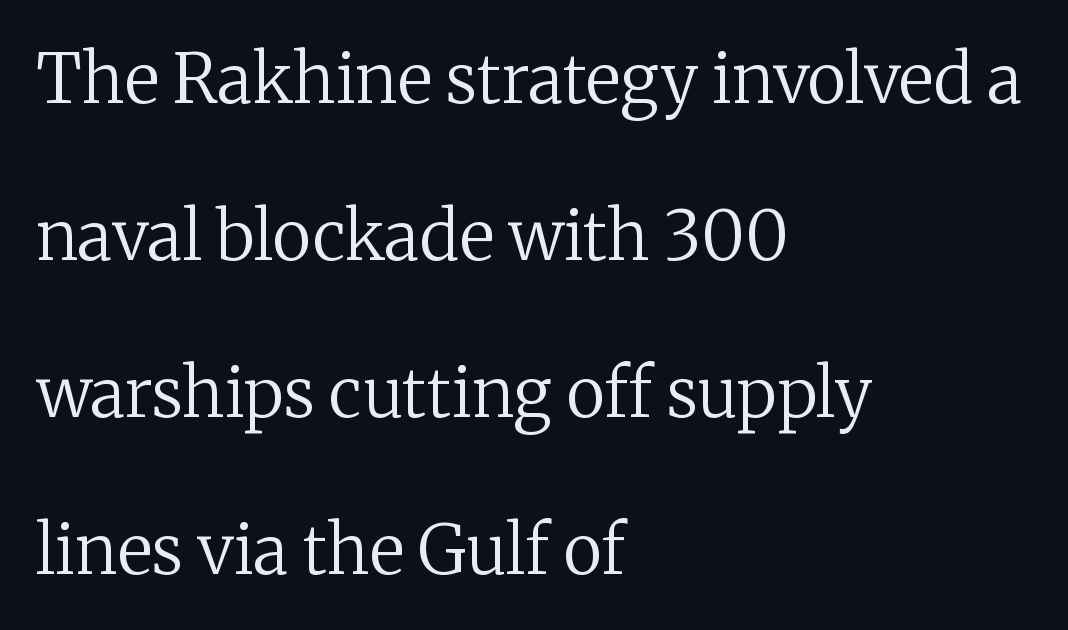
{"serif": "yes", "italic": "no", "bold": "no", "weight": "regular", "width": "normal", "stroke_contrast": "medium", "x_height": "medium", "monospaced": "no", "underline": "no", "align": "left", "line_spacing": "loose", "line_spacing_ratio": 2.31, "letter_spacing": "normal", "letter_spacing_em": 0.0, "glyph_px": 68}
